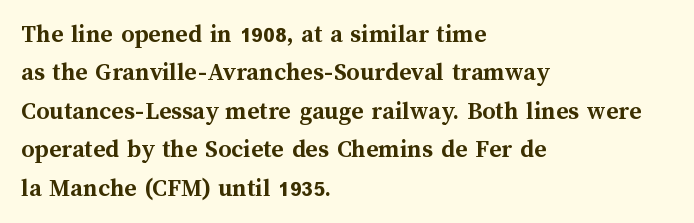
{"italic": "no", "bold": "yes", "underline": "no", "align": "left", "line_spacing": "normal", "line_spacing_ratio": 1.48, "letter_spacing": "normal", "letter_spacing_em": 0.0, "glyph_px": 26}
